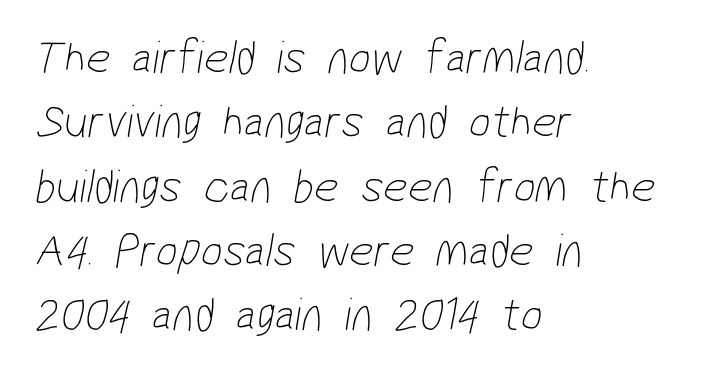
Q: Is the text bold? A: No.
Q: Is the typeface a serif or a sans-serif typeface? A: Sans-serif.
Q: Is the text underlined? A: No.
Q: How is the paragraph aligned? A: Left-aligned.
Q: Is the spacing between letters normal or unusually wide? A: Normal.
Q: Is the spacing between lines tight, normal or loose? A: Normal.
Q: Width (condensed, normal, or wide)? A: Condensed.
Q: Stroke contrast? A: Low.
Q: x-height? A: Medium.
Q: Monospaced? A: No.
